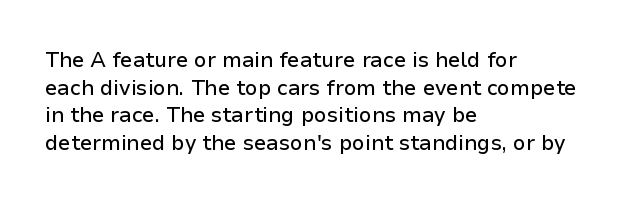
Line starts are locked; line ends wander. Leading matches the norm, producing a regular column. Characters remain perfectly vertical along every line. The area under the type is left untouched. Caption: standard tracking, unaltered.
